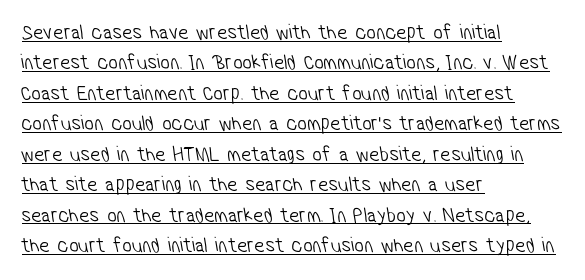
Q: Is the text bold? A: No.
Q: Is the text underlined? A: Yes.
Q: How is the paragraph aligned? A: Left-aligned.
Q: Is the spacing between letters normal or unusually wide? A: Normal.
Q: Is the spacing between lines tight, normal or loose? A: Normal.
